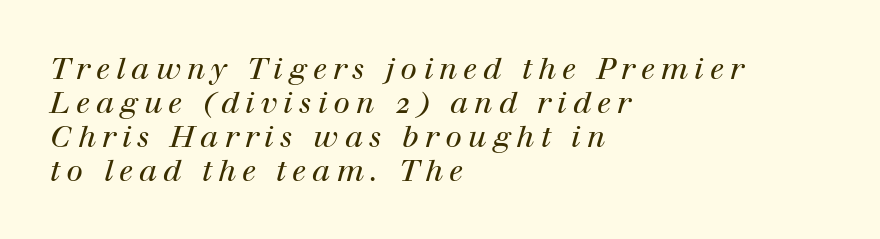
This rendering features lettering with no underline. Caption: expanded tracking, letters set apart. The font sits on the lighter half of the weight spectrum, regular included. The passage is arranged the way most books set body copy — flush left.
